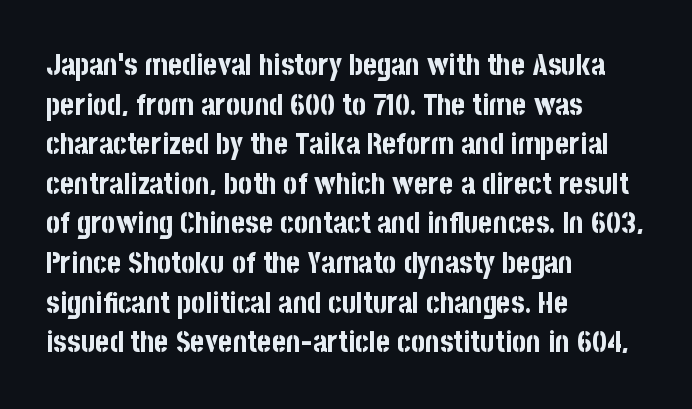
Grotesque or geometric, the face here clearly has no serifs. Glance below the letters and you will spot only blank space. Evenly set lines give the paragraph a standard silhouette. Every row of glyphs begins at an identical x-position on the left. Every stem runs plumb, perpendicular to the baseline. A typesetter would call this zero additional tracking.
